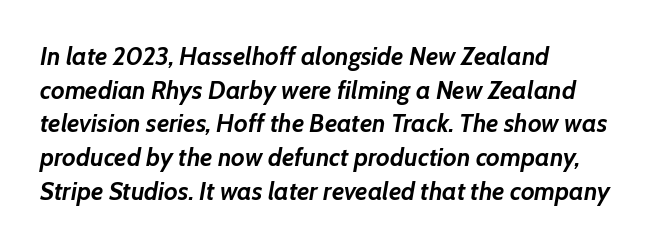
Q: Is the text bold? A: Yes.
Q: Is the text italic (slanted)? A: Yes, it leans right by about 7 degrees.
Q: Is the text underlined? A: No.
Q: How is the paragraph aligned? A: Left-aligned.
Q: Is the spacing between letters normal or unusually wide? A: Normal.
Q: Is the spacing between lines tight, normal or loose? A: Normal.
